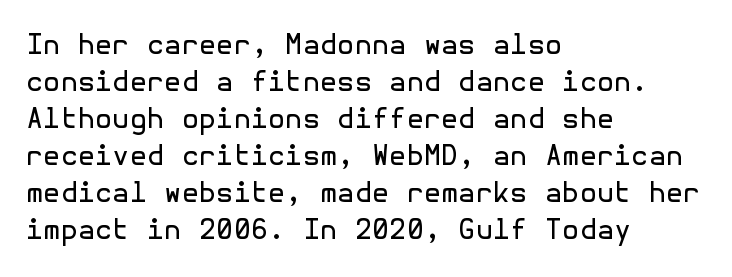
{"serif": "no", "italic": "no", "bold": "no", "weight": "regular", "width": "normal", "x_height": "medium", "underline": "no", "align": "left", "line_spacing": "normal", "line_spacing_ratio": 1.32, "letter_spacing": "normal", "letter_spacing_em": 0.0, "glyph_px": 28}
